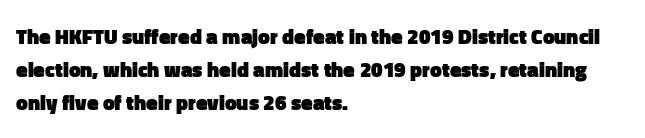
{"italic": "no", "bold": "yes", "underline": "no", "align": "left", "line_spacing": "normal", "line_spacing_ratio": 1.56, "letter_spacing": "normal", "letter_spacing_em": 0.0, "glyph_px": 21}
